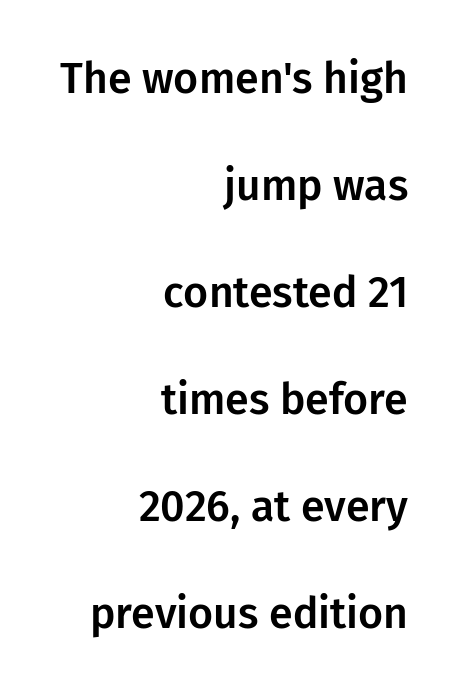
Q: Is the text italic (slanted)? A: No, it is upright.
Q: Is the typeface a serif or a sans-serif typeface? A: Sans-serif.
Q: Is the text underlined? A: No.
Q: How is the paragraph aligned? A: Right-aligned.
Q: Is the spacing between letters normal or unusually wide? A: Normal.
Q: Is the spacing between lines tight, normal or loose? A: Loose.
Q: Width (condensed, normal, or wide)? A: Normal.
Q: Stroke contrast? A: Low.
Q: x-height? A: Medium.
Q: Monospaced? A: No.
